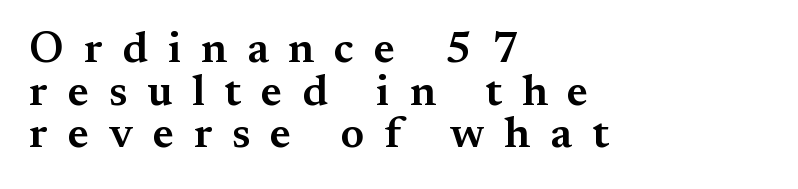
{"serif": "yes", "italic": "no", "bold": "semi", "weight": "semibold", "width": "normal", "stroke_contrast": "medium", "x_height": "small", "monospaced": "no", "underline": "no", "align": "left", "line_spacing": "tight", "line_spacing_ratio": 0.97, "letter_spacing": "wide", "letter_spacing_em": 0.45, "glyph_px": 44}
